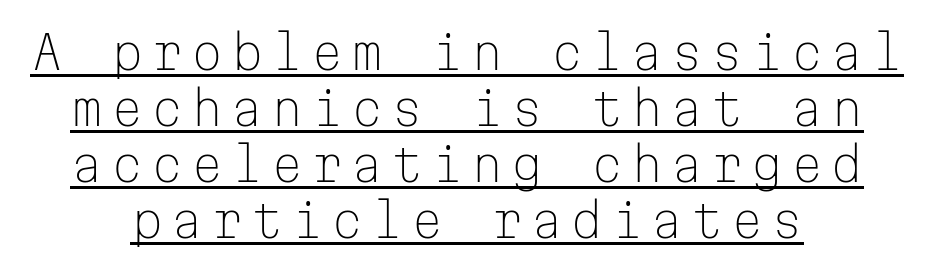
Q: Is the text bold? A: No.
Q: Is the text italic (slanted)? A: No, it is upright.
Q: Is the typeface a serif or a sans-serif typeface? A: Sans-serif.
Q: Is the text underlined? A: Yes.
Q: How is the paragraph aligned? A: Centered.
Q: Width (condensed, normal, or wide)? A: Normal.
Q: Stroke contrast? A: Low.
Q: x-height? A: Medium.
Q: Monospaced? A: Yes.
